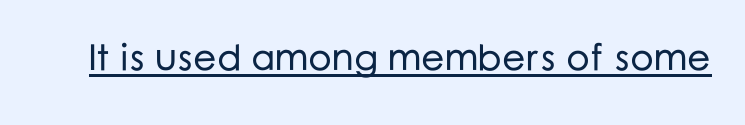
Q: Is the text italic (slanted)? A: No, it is upright.
Q: Is the typeface a serif or a sans-serif typeface? A: Sans-serif.
Q: Is the text underlined? A: Yes.
Q: Is the spacing between letters normal or unusually wide? A: Normal.
Q: Width (condensed, normal, or wide)? A: Normal.
Q: Stroke contrast? A: Low.
Q: x-height? A: Medium.
Q: Monospaced? A: No.
